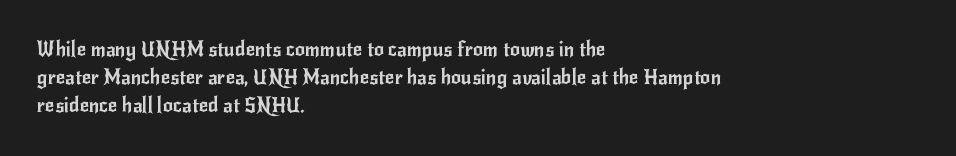
The image shows 20 px text type, upright; set left-aligned, normal line spacing (1.41x), normal letter spacing, not underlined.
